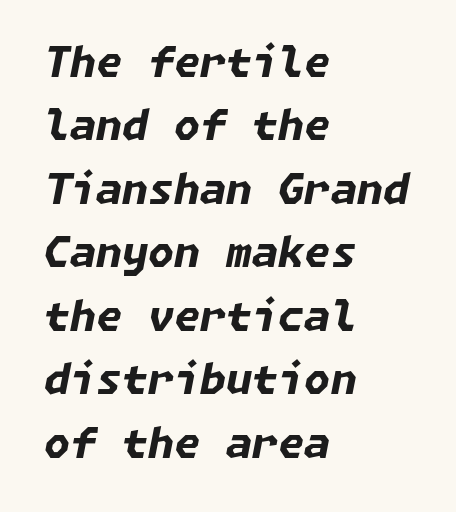
The image shows 42 px bold type, italic (leaning right); set left-aligned, normal line spacing (1.51x), normal letter spacing, not underlined; low stroke contrast and a medium x-height.
